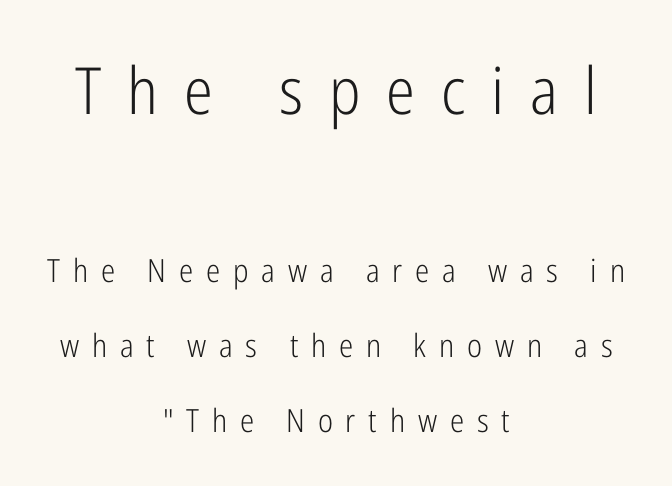
The image shows 65 px light, condensed sans-serif type, upright; set centered, loose line spacing (2.33x), unusually wide letter spacing (+0.4 em), not underlined; the first (top) block is 2.03x larger; low stroke contrast and a medium x-height.
